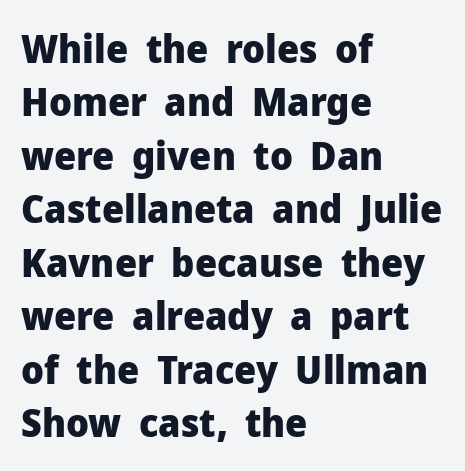
Q: Is the text bold? A: Yes.
Q: Is the text italic (slanted)? A: No, it is upright.
Q: Is the typeface a serif or a sans-serif typeface? A: Sans-serif.
Q: Is the text underlined? A: No.
Q: How is the paragraph aligned? A: Left-aligned.
Q: Is the spacing between letters normal or unusually wide? A: Normal.
Q: Is the spacing between lines tight, normal or loose? A: Normal.
Q: Width (condensed, normal, or wide)? A: Normal.
Q: Stroke contrast? A: Low.
Q: x-height? A: Medium.
Q: Monospaced? A: No.
